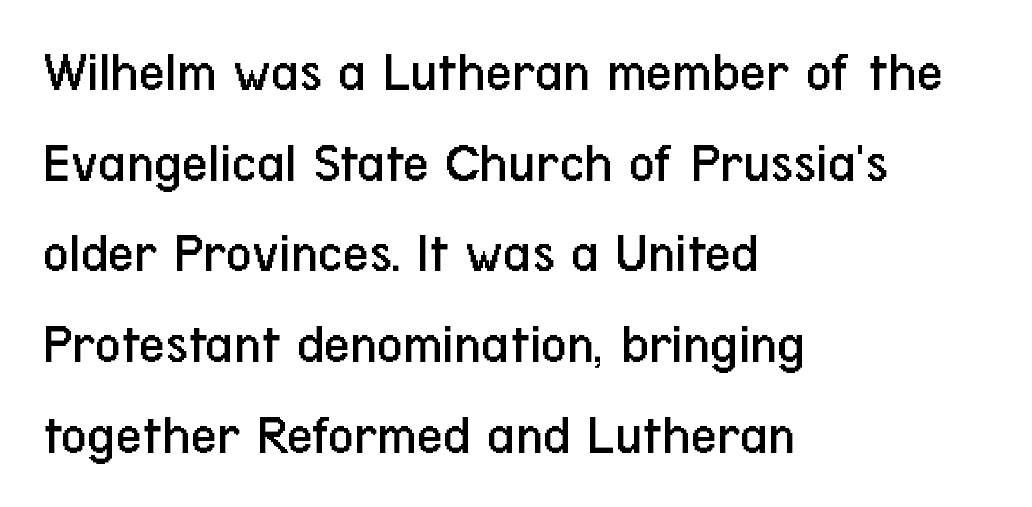
Q: Is the text bold? A: No.
Q: Is the text italic (slanted)? A: No, it is upright.
Q: Is the typeface a serif or a sans-serif typeface? A: Sans-serif.
Q: Is the text underlined? A: No.
Q: How is the paragraph aligned? A: Left-aligned.
Q: Is the spacing between letters normal or unusually wide? A: Normal.
Q: Is the spacing between lines tight, normal or loose? A: Normal.
Q: Width (condensed, normal, or wide)? A: Condensed.
Q: Stroke contrast? A: Low.
Q: x-height? A: Medium.
Q: Monospaced? A: No.
